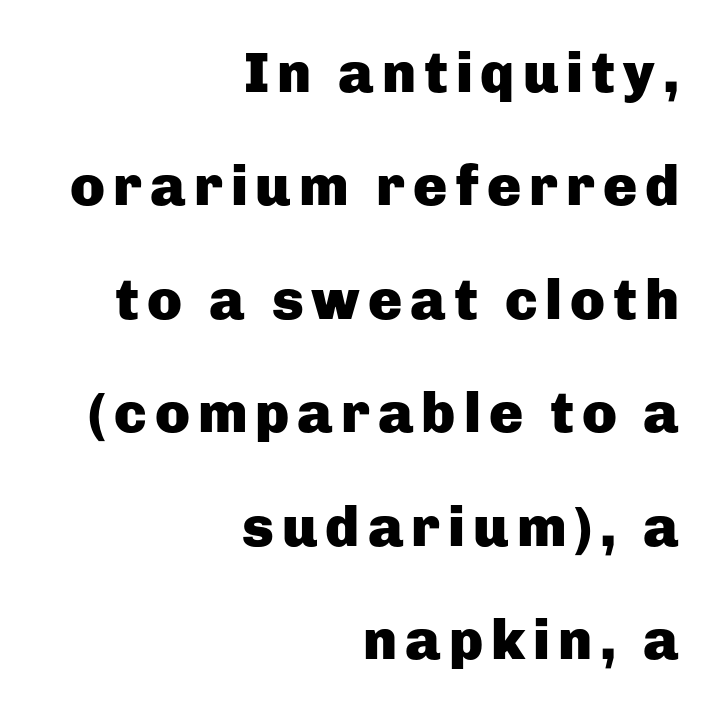
The image shows 57 px heavy sans-serif type, upright; set right-aligned, loose line spacing (1.99x), not underlined; low stroke contrast and a medium x-height.
